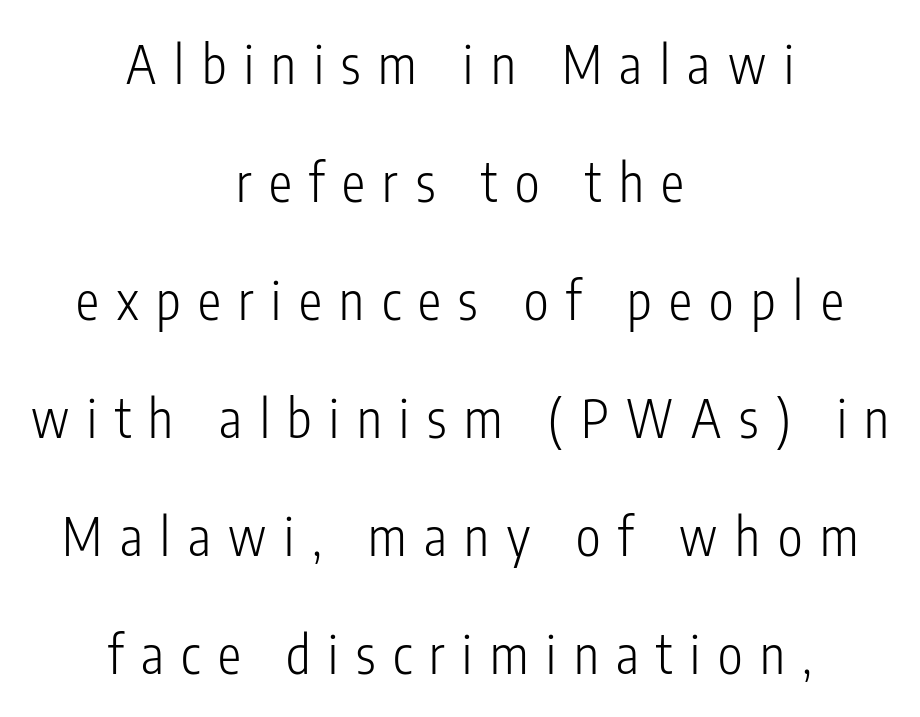
The passage shown has open, widely tracked lettering throughout. Varying glyph widths throughout — classic text-font behaviour. The letters stand straight up with perfectly vertical stems. The characters are drawn with everyday or finer stroke widths.
